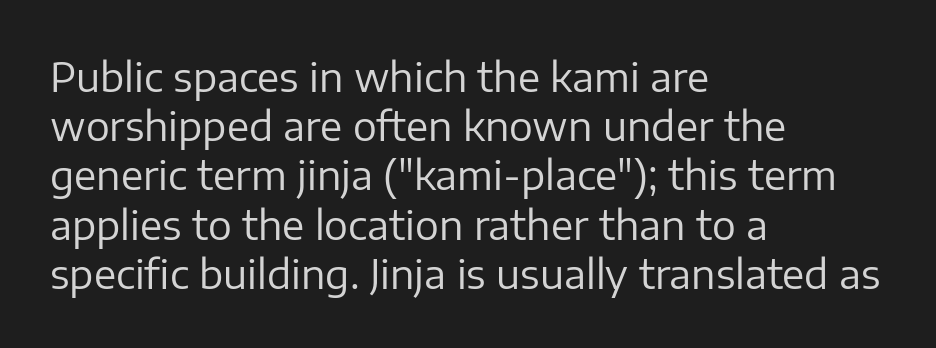
The image shows 40 px regular-weight sans-serif type, upright; set left-aligned, line spacing 1.23x, normal letter spacing, not underlined; low stroke contrast and a medium x-height.
